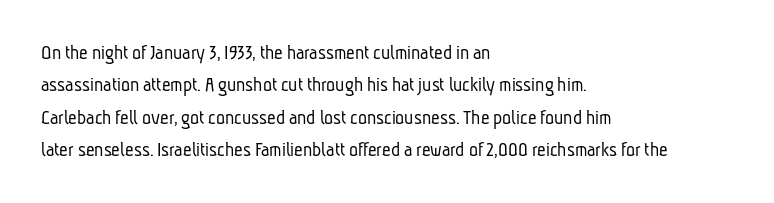
{"bold": "no", "underline": "no", "align": "left", "line_spacing": "normal", "line_spacing_ratio": 1.54, "letter_spacing": "normal", "letter_spacing_em": 0.0, "glyph_px": 21}
